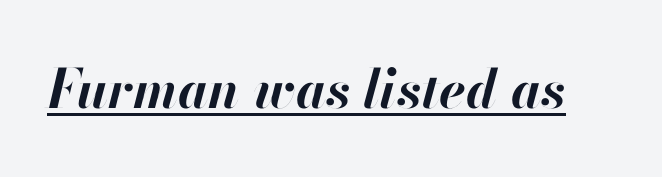
{"italic": "yes", "lean": "right", "slant_degrees": 13, "bold": "yes", "weight": "bold", "width": "normal", "stroke_contrast": "high", "x_height": "small", "monospaced": "no", "underline": "yes", "letter_spacing": "normal", "letter_spacing_em": 0.0, "glyph_px": 54}
